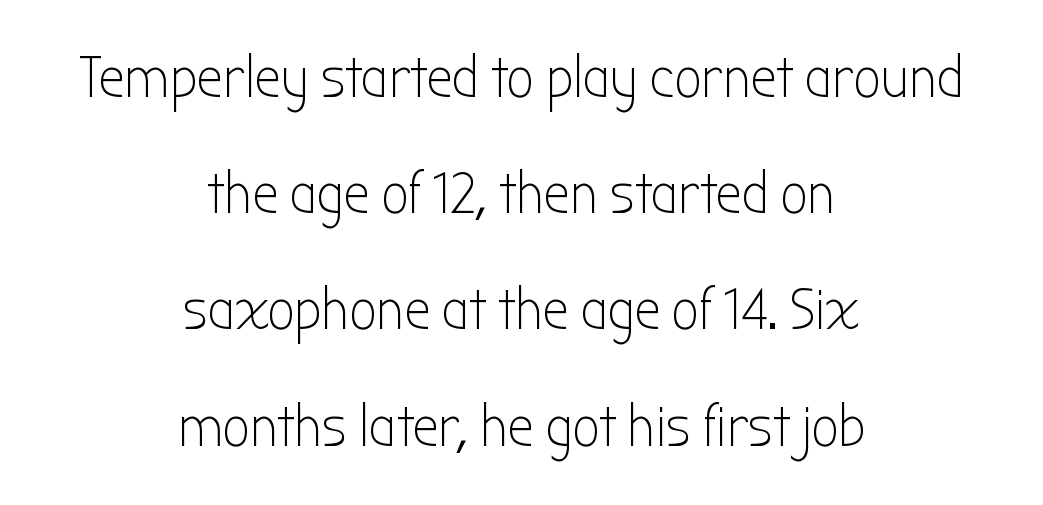
The image shows 59 px light, condensed sans-serif type, upright; set centered, loose line spacing (1.97x), normal letter spacing, not underlined; low stroke contrast and a medium x-height.
